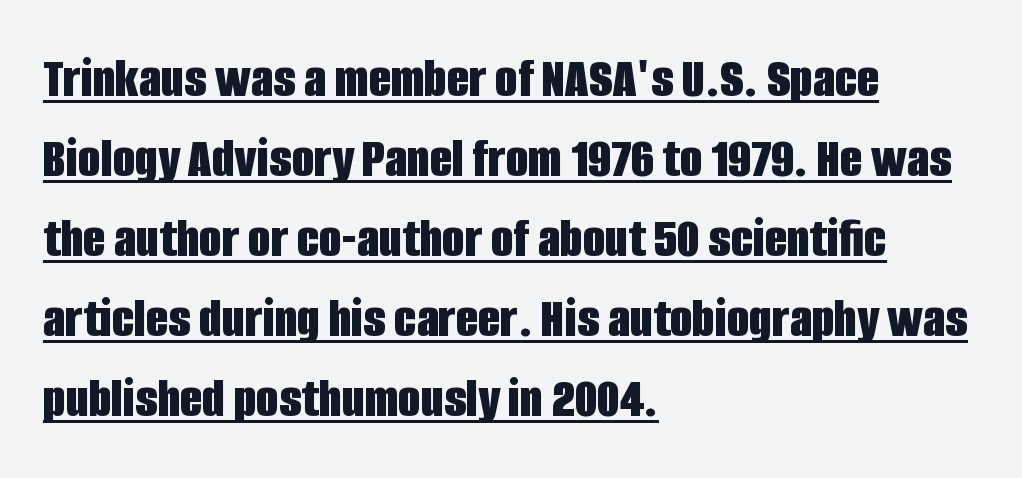
Stroke terminals: plain, sans-serif. Reading down the column, the eye jumps a familiar distance to each next line. These characters rest on top of a visible drawn line. Looks like regular typesetting: each glyph gets only the width it needs.
